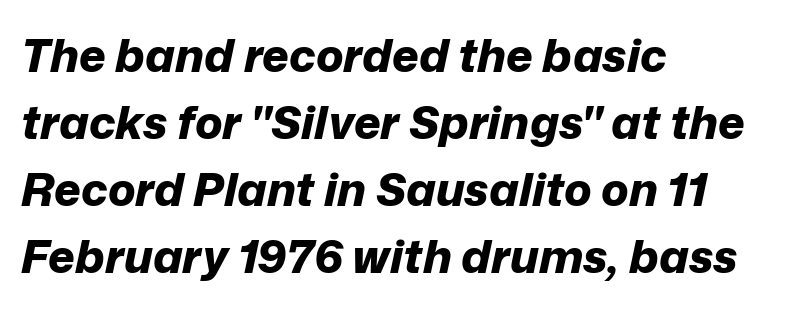
{"italic": "yes", "lean": "right", "slant_degrees": 12, "bold": "yes", "weight": "bold", "width": "normal", "stroke_contrast": "low", "x_height": "medium", "monospaced": "no", "underline": "no", "align": "left", "line_spacing": "normal", "line_spacing_ratio": 1.46, "letter_spacing": "normal", "letter_spacing_em": 0.0, "glyph_px": 46}
